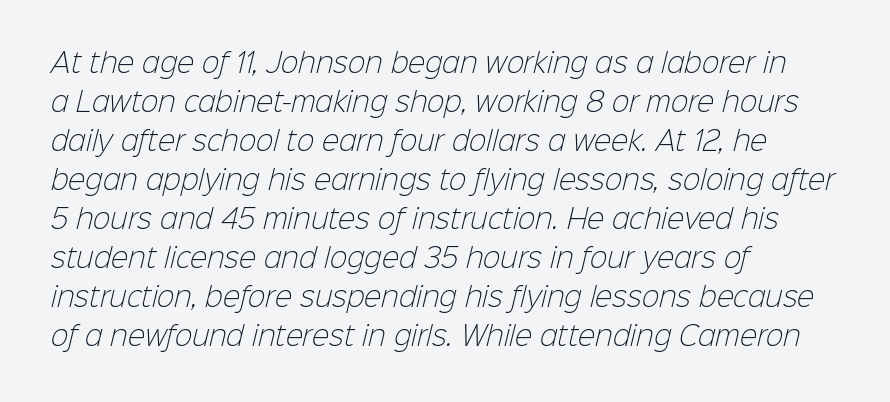
Q: Is the text bold? A: No.
Q: Is the text underlined? A: No.
Q: How is the paragraph aligned? A: Left-aligned.
Q: Is the spacing between letters normal or unusually wide? A: Normal.
Q: Is the spacing between lines tight, normal or loose? A: Normal.
